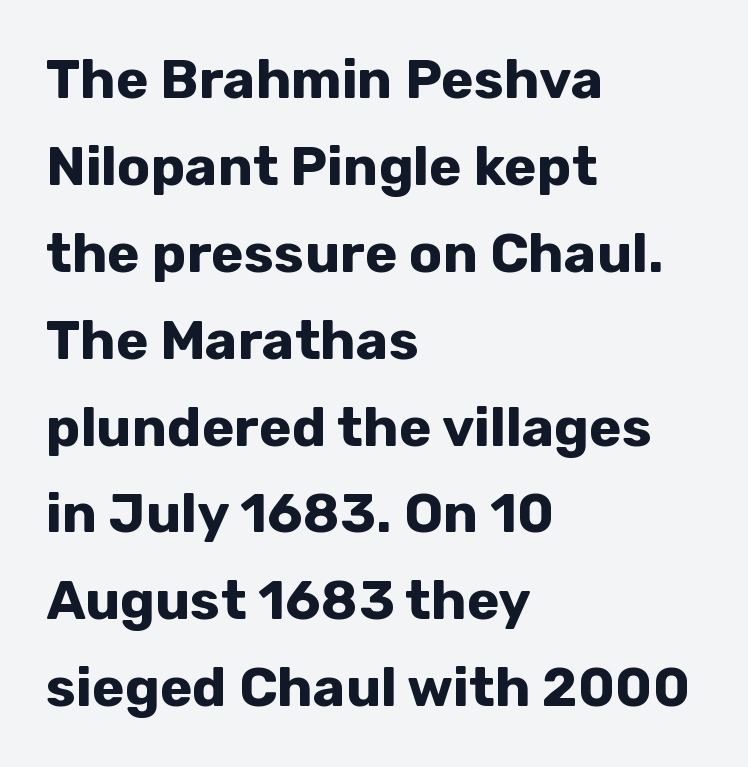
{"serif": "no", "italic": "no", "bold": "yes", "weight": "bold", "width": "normal", "stroke_contrast": "low", "x_height": "medium", "monospaced": "no", "underline": "no", "align": "left", "line_spacing": "normal", "line_spacing_ratio": 1.58, "letter_spacing": "normal", "letter_spacing_em": 0.0, "glyph_px": 55}
